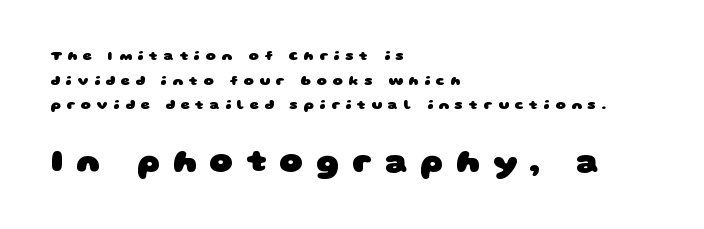
What stands out about the letter spacing? Its width — letters are far apart. Letters rest on an invisible, unmarked baseline. Emphasis by weight is at full strength: bold. Reading top to bottom, the characters get bigger at the block break. You could not count columns in this text — the font is proportionally spaced. In terms of letterform style, serifs are entirely absent.
